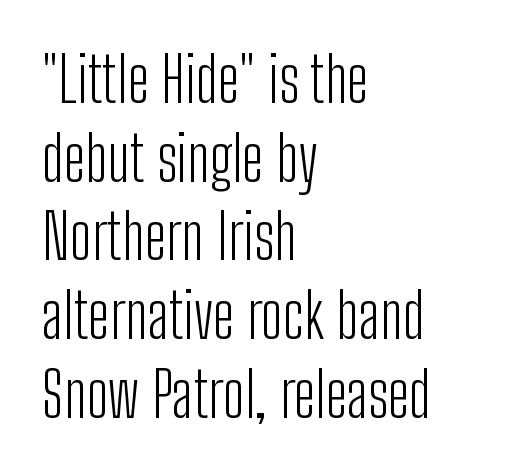
{"serif": "no", "italic": "no", "bold": "no", "weight": "light", "width": "condensed", "stroke_contrast": "low", "x_height": "medium", "monospaced": "no", "underline": "no", "align": "left", "line_spacing": "normal", "line_spacing_ratio": 1.27, "letter_spacing": "normal", "letter_spacing_em": 0.0, "glyph_px": 62}
